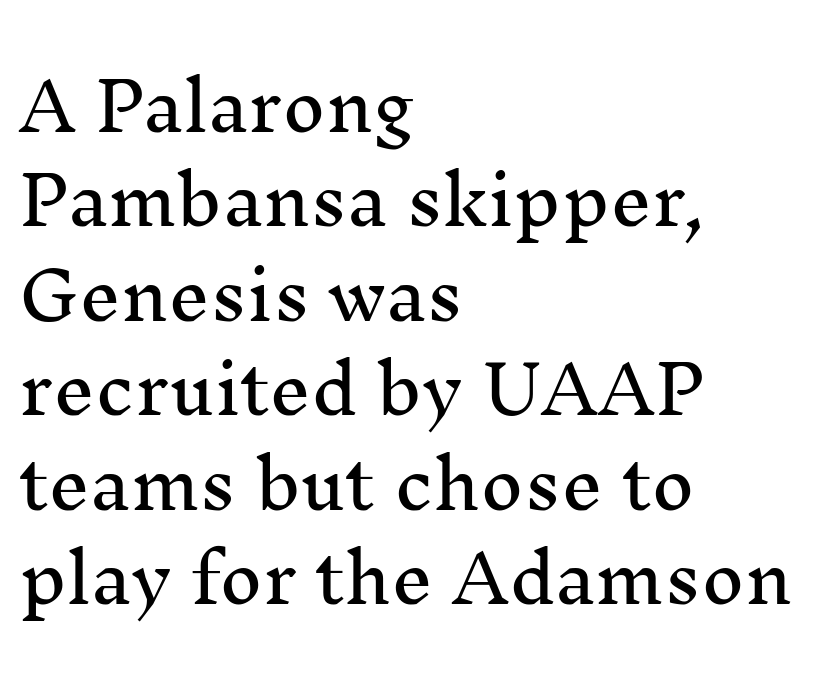
Q: Is the text italic (slanted)? A: No, it is upright.
Q: Is the typeface a serif or a sans-serif typeface? A: Serif.
Q: Is the text underlined? A: No.
Q: How is the paragraph aligned? A: Left-aligned.
Q: Is the spacing between letters normal or unusually wide? A: Normal.
Q: Is the spacing between lines tight, normal or loose? A: Normal.
Q: Width (condensed, normal, or wide)? A: Normal.
Q: Stroke contrast? A: Medium.
Q: x-height? A: Medium.
Q: Monospaced? A: No.
